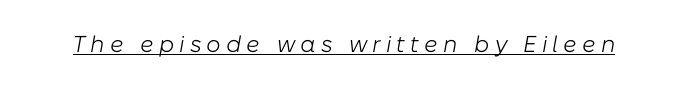
Slanted lettering throughout. Here the glyphs are tracked loosely, breaking word shapes into spaced letters. Somebody hit Ctrl+U on this one — the words are underlined. This reads as an unemphasized weight, regular at the heaviest.
